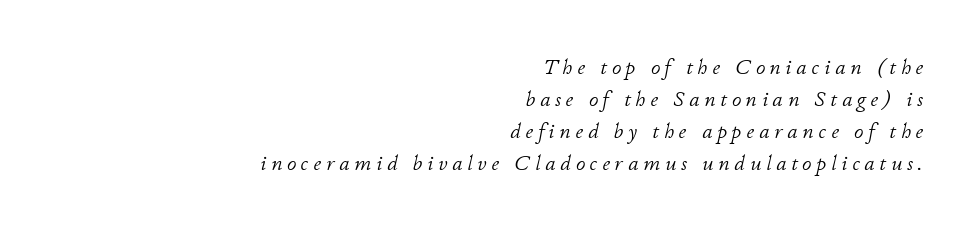
The face used here has a pronounced slope to its letters. Glance below the letters and you will spot only blank space. These lines have a slow, spaced-out rhythm from letter to letter. The ragged edge is on the left, which tells us the setting is flush right.
